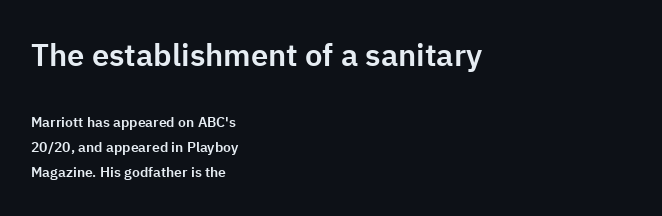
The image shows 31 px sans-serif type, upright; set left-aligned, line spacing 1.78x, normal letter spacing, not underlined; the first (top) block is 2.21x larger; low stroke contrast and a medium x-height.
